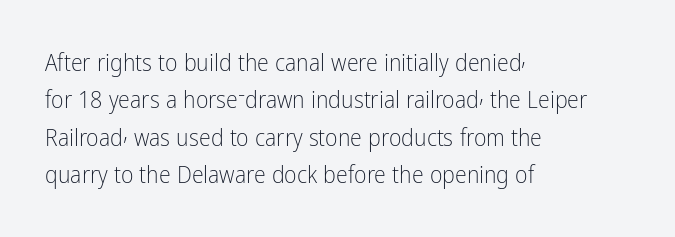
Evenly set lines give the paragraph a standard silhouette. Here the glyphs are tracked normally, forming tight word shapes. Rule under the text: the space is simply empty. Italic? Not at all — the glyphs are vertical. These glyphs show unthickened strokes, regular width or finer.
